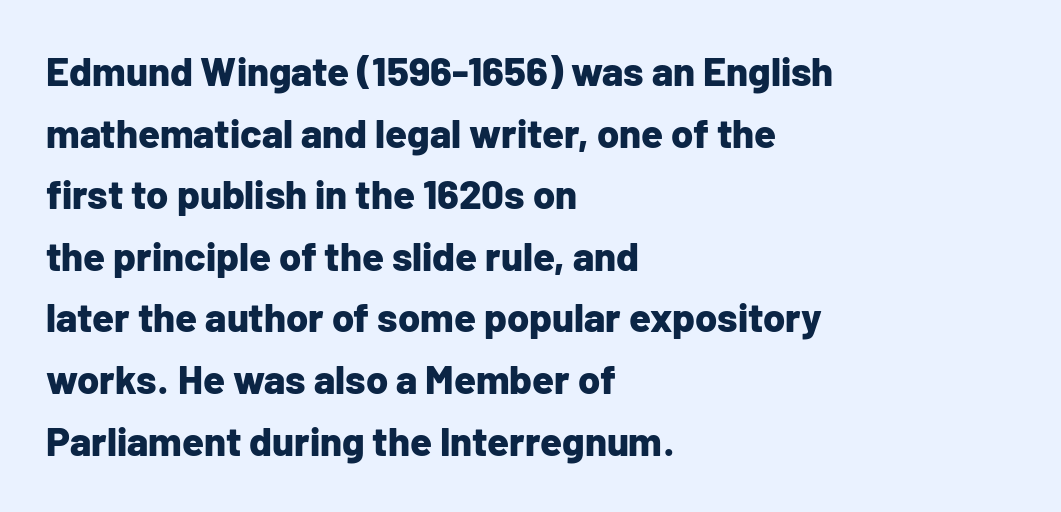
The image shows 40 px bold sans-serif type, upright; set left-aligned, normal line spacing (1.54x), normal letter spacing, not underlined; low stroke contrast and a medium x-height.
